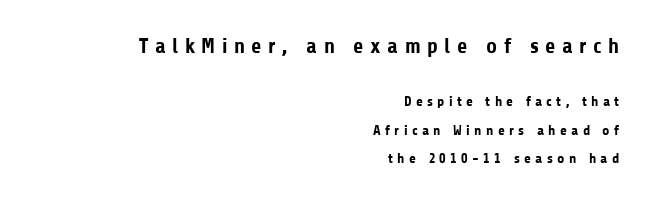
Q: Is the text bold? A: Yes.
Q: Is the text italic (slanted)? A: No, it is upright.
Q: Is the text underlined? A: No.
Q: How is the paragraph aligned? A: Right-aligned.
Q: Is the spacing between letters normal or unusually wide? A: Unusually wide.
Q: Is the spacing between lines tight, normal or loose? A: Loose.
Q: Which block of text is set in a larger size, the first (top) or the second (bottom)? A: The first (top) one.
